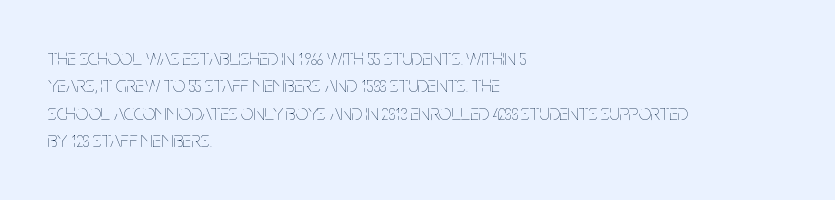
{"italic": "no", "bold": "no", "underline": "no", "align": "left", "line_spacing": "normal", "line_spacing_ratio": 1.25, "letter_spacing": "normal", "letter_spacing_em": 0.0, "glyph_px": 22}
